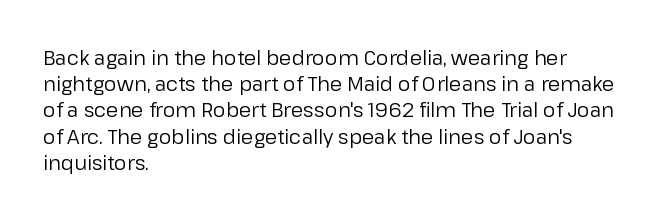
{"italic": "no", "bold": "no", "underline": "no", "align": "left", "line_spacing": "normal", "line_spacing_ratio": 1.31, "letter_spacing": "normal", "letter_spacing_em": 0.0, "glyph_px": 20}
